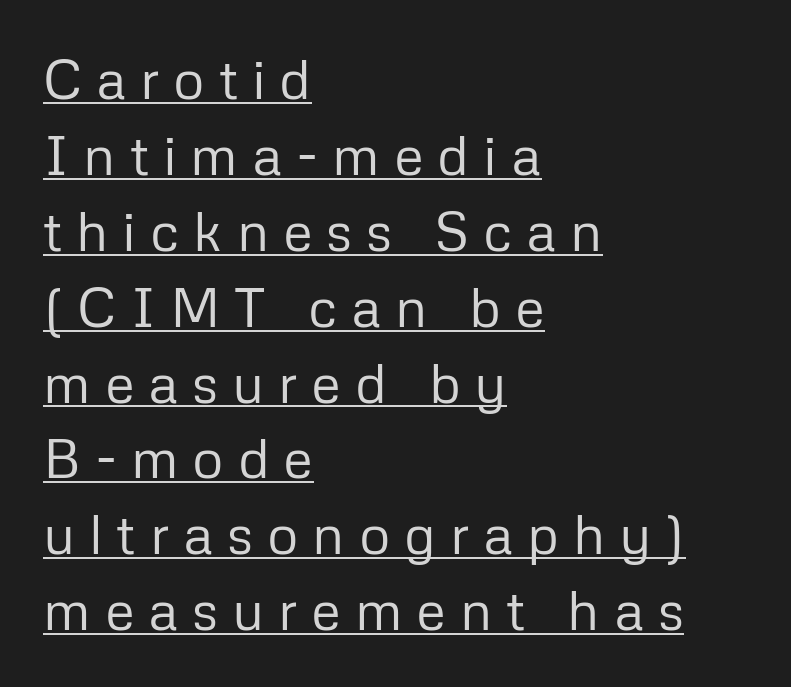
The image shows 55 px regular-weight sans-serif type, upright; set left-aligned, normal line spacing (1.38x), unusually wide letter spacing (+0.25 em), underlined; low stroke contrast and a medium x-height.
